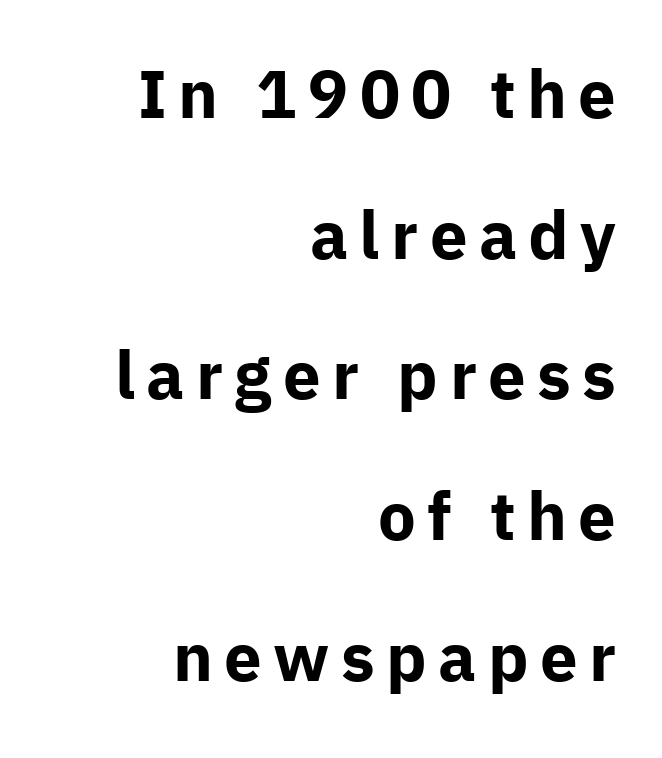
The image shows 67 px bold sans-serif type, upright; set right-aligned, loose line spacing (2.1x), not underlined; low stroke contrast and a medium x-height.
